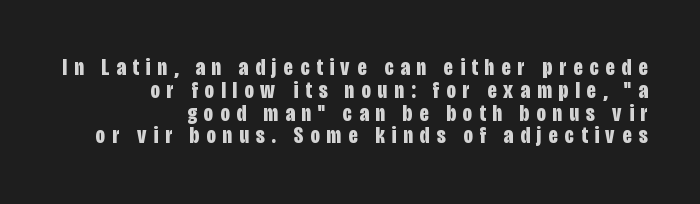
The image shows 23 px bold type, upright; set right-aligned, tight line spacing (0.99x), unusually wide letter spacing (+0.31 em), not underlined.
